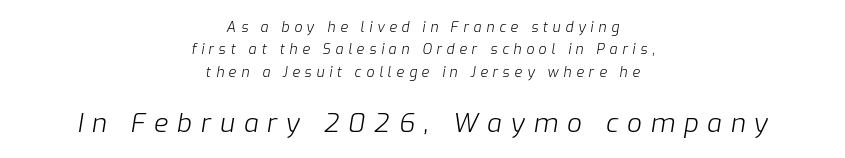
{"italic": "yes", "lean": "right", "slant_degrees": 9, "bold": "no", "underline": "no", "align": "center", "line_spacing": "normal", "line_spacing_ratio": 1.6, "letter_spacing": "wide", "letter_spacing_em": 0.34, "larger_block": "second", "size_ratio": 1.86, "glyph_px": 26}
